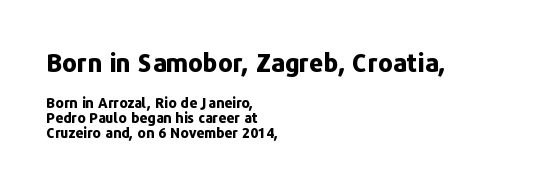
The passage shown stacks its lines with hardly any gap. Reading down the block, your eye returns to a fixed left position each line. Chunky letters — that's bold for sure. Anything drawn beneath the words? Only blank space. Look at the glyph heights: the upper group is clearly the bigger setting. The face used here is rendered with its standard letterfit.
